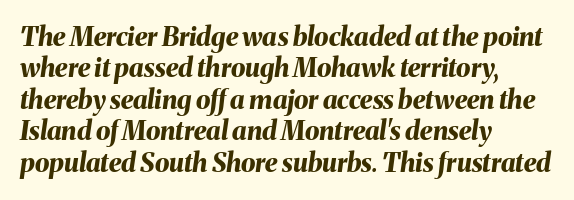
Q: Is the text bold? A: Yes.
Q: Is the text italic (slanted)? A: Yes, it leans right by about 8 degrees.
Q: Is the text underlined? A: No.
Q: How is the paragraph aligned? A: Left-aligned.
Q: Is the spacing between letters normal or unusually wide? A: Normal.
